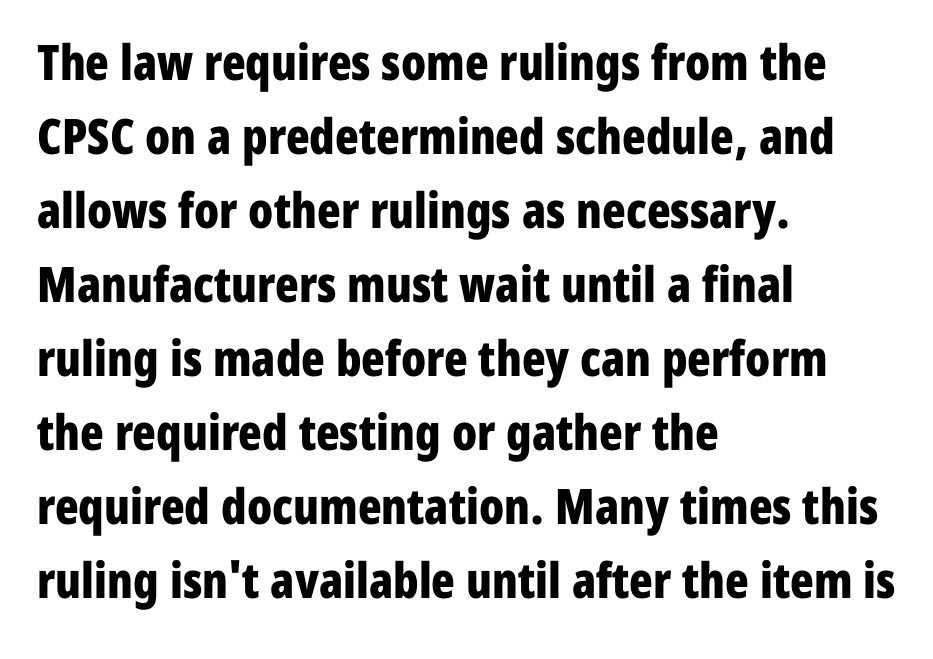
{"serif": "no", "italic": "no", "bold": "yes", "weight": "bold", "width": "condensed", "stroke_contrast": "low", "x_height": "medium", "monospaced": "no", "underline": "no", "align": "left", "line_spacing": "normal", "line_spacing_ratio": 1.51, "letter_spacing": "normal", "letter_spacing_em": 0.0, "glyph_px": 49}
